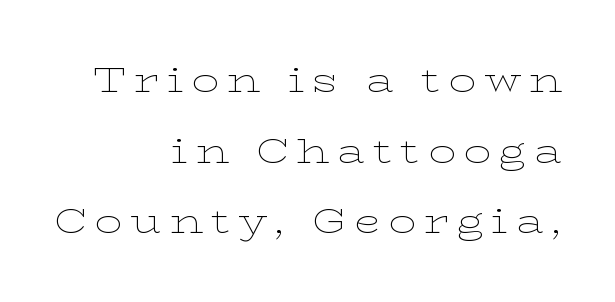
Letterform terminals end in serifs throughout the passage. The passage is arranged like a letterhead date or caption credit — flush right. The weight tops out at a normal text grade. Regarding leading, the lines here are spaced well apart. No italicization has been applied; the sample stays upright.
